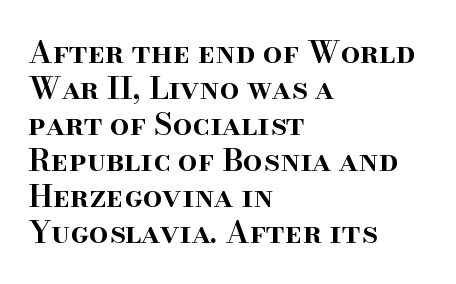
The image shows 31 px semibold serif type, upright; set left-aligned, line spacing 1.16x, normal letter spacing, not underlined; high stroke contrast and a small x-height.
